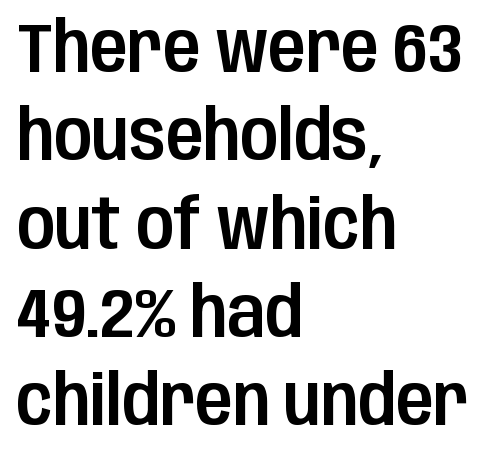
The image shows 69 px condensed sans-serif type, upright; set left-aligned, normal line spacing (1.28x), normal letter spacing, not underlined; low stroke contrast and a large x-height.
